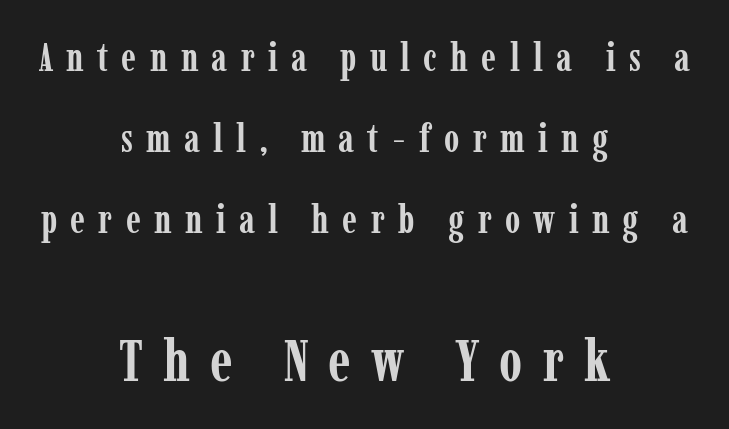
{"serif": "yes", "italic": "no", "bold": "yes", "weight": "semibold", "width": "condensed", "stroke_contrast": "low", "x_height": "medium", "monospaced": "no", "underline": "no", "align": "center", "line_spacing": "loose", "line_spacing_ratio": 2.08, "letter_spacing": "wide", "letter_spacing_em": 0.34, "larger_block": "second", "size_ratio": 1.51, "glyph_px": 59}
